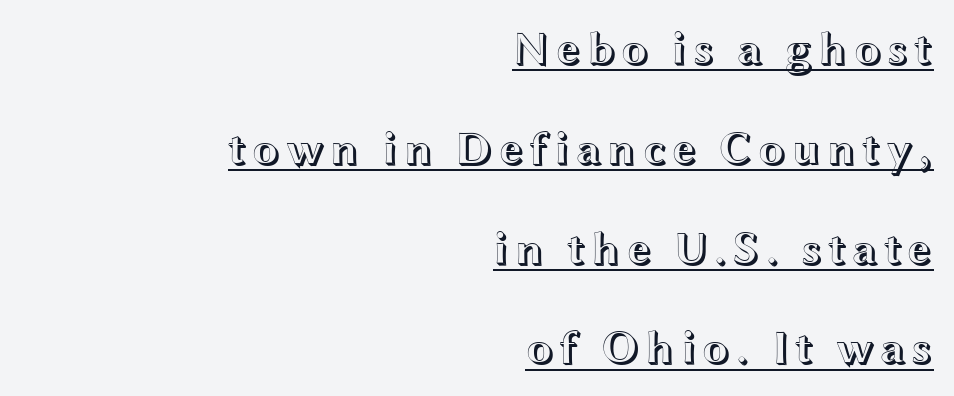
{"italic": "no", "width": "wide", "x_height": "medium", "monospaced": "no", "underline": "yes", "align": "right", "line_spacing": "loose", "line_spacing_ratio": 2.17, "glyph_px": 46}
